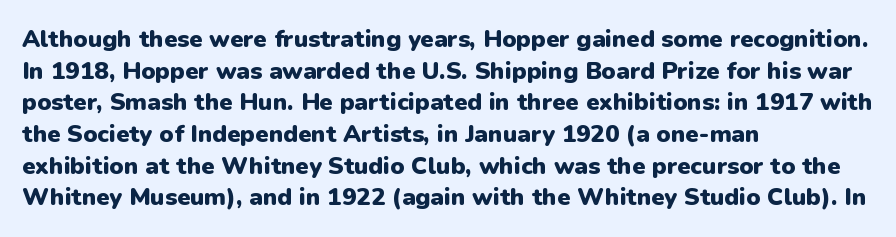
{"italic": "no", "bold": "yes", "underline": "no", "align": "left", "line_spacing": "normal", "line_spacing_ratio": 1.32, "letter_spacing": "normal", "letter_spacing_em": 0.0, "glyph_px": 24}
